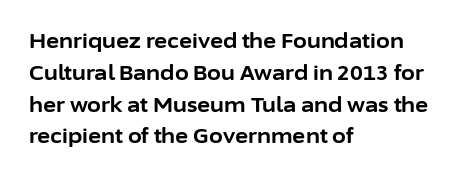
Upright lettering throughout. The foot of each line stays bare and open. Line spacing here is normal. The letters sit at their default tracking, neither squeezed nor spread. The setting favours the left margin, as ordinary paragraphs usually do. These words are printed bold, with thick strokes throughout.
